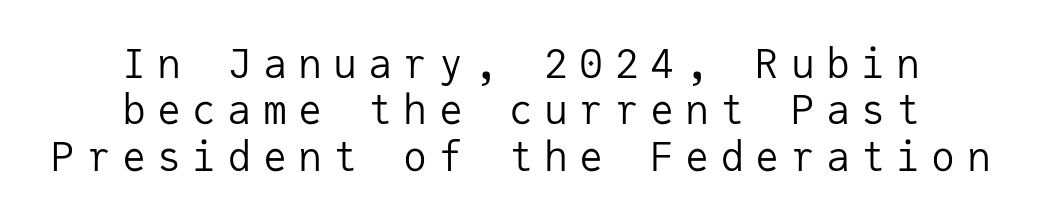
The image shows 40 px regular-weight sans-serif type, upright, monospaced; set centered, line spacing 1.16x, unusually wide letter spacing (+0.28 em), not underlined; low stroke contrast and a medium x-height.
